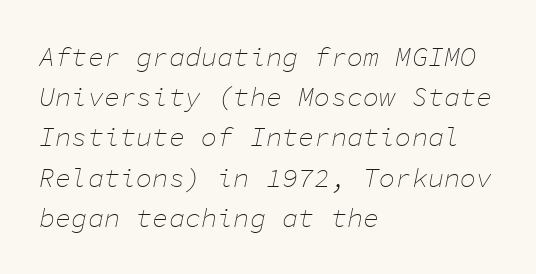
A classic flush-left, rag-right setting is used for this passage. It's the slanting kind of type. A clean baseline with only descenders dipping below it. Default kerning and tracking; the words read as compact shapes.
